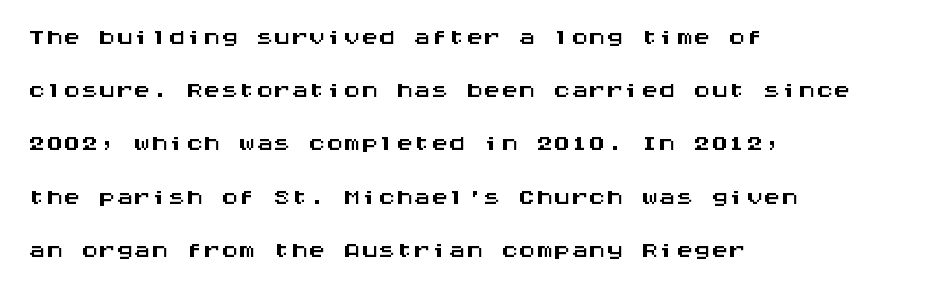
Q: Is the text italic (slanted)? A: No, it is upright.
Q: Is the typeface a serif or a sans-serif typeface? A: Sans-serif.
Q: Is the text underlined? A: No.
Q: How is the paragraph aligned? A: Left-aligned.
Q: Is the spacing between letters normal or unusually wide? A: Normal.
Q: Is the spacing between lines tight, normal or loose? A: Normal.
Q: Width (condensed, normal, or wide)? A: Wide.
Q: Stroke contrast? A: Medium.
Q: x-height? A: Large.
Q: Monospaced? A: Yes.
